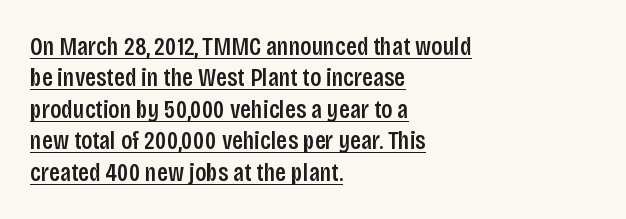
Q: Is the text bold? A: Semi-bold.
Q: Is the text italic (slanted)? A: No, it is upright.
Q: Is the text underlined? A: Yes.
Q: How is the paragraph aligned? A: Left-aligned.
Q: Is the spacing between letters normal or unusually wide? A: Normal.
